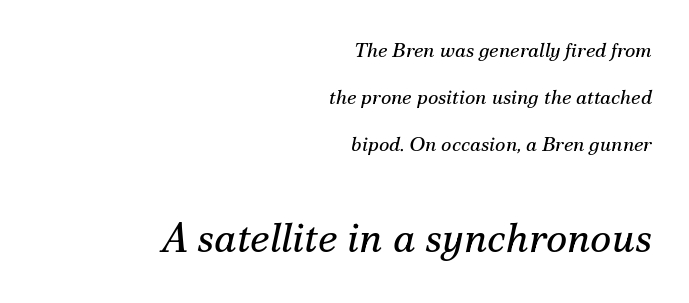
Q: Is the text bold? A: No.
Q: Is the text italic (slanted)? A: Yes, it leans right by about 12 degrees.
Q: Is the typeface a serif or a sans-serif typeface? A: Serif.
Q: Is the text underlined? A: No.
Q: How is the paragraph aligned? A: Right-aligned.
Q: Is the spacing between letters normal or unusually wide? A: Normal.
Q: Is the spacing between lines tight, normal or loose? A: Loose.
Q: Which block of text is set in a larger size, the first (top) or the second (bottom)? A: The second (bottom) one.
Q: Width (condensed, normal, or wide)? A: Normal.
Q: Stroke contrast? A: Medium.
Q: x-height? A: Small.
Q: Monospaced? A: No.
